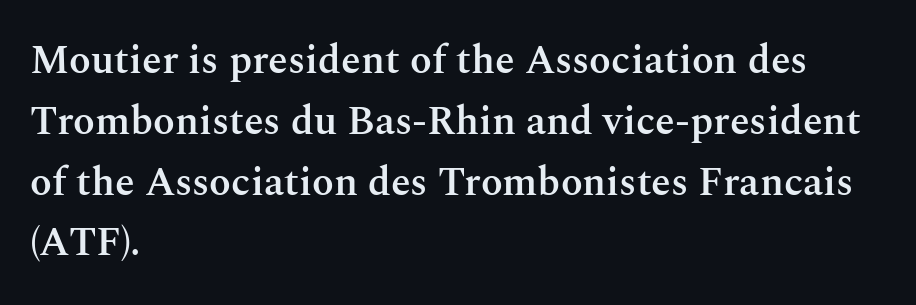
{"serif": "yes", "italic": "no", "bold": "semi", "weight": "semibold", "width": "normal", "stroke_contrast": "medium", "x_height": "medium", "monospaced": "no", "underline": "no", "align": "left", "line_spacing": "normal", "line_spacing_ratio": 1.52, "letter_spacing": "normal", "letter_spacing_em": 0.0, "glyph_px": 40}
